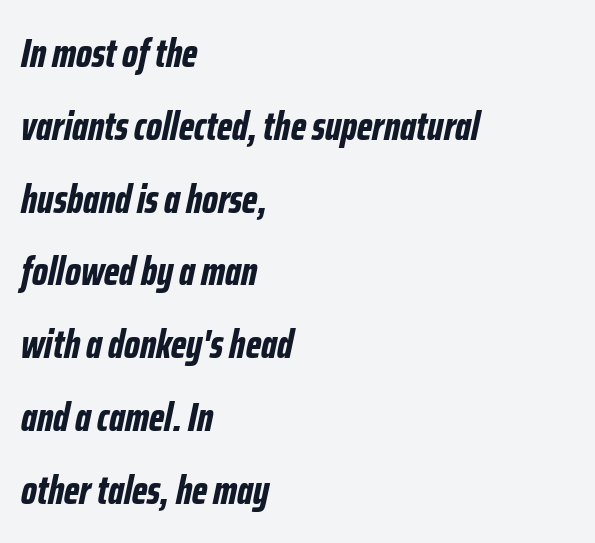
The image shows 40 px bold, condensed type, italic (leaning right); set left-aligned, line spacing 1.82x, normal letter spacing, not underlined; low stroke contrast and a medium x-height.
